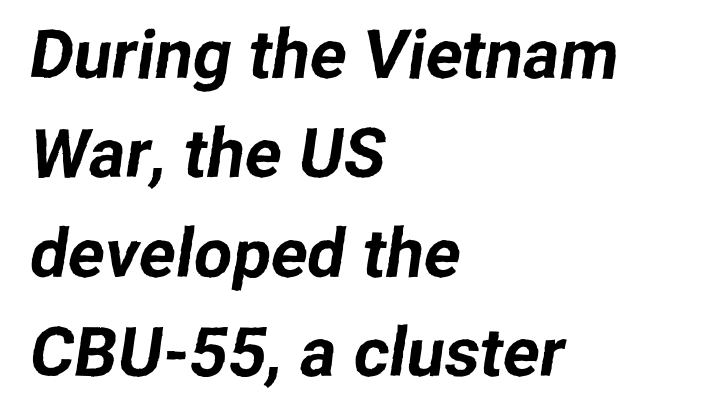
The image shows 68 px sans-serif type; set left-aligned, normal line spacing (1.46x), normal letter spacing, not underlined; low stroke contrast and a medium x-height.
